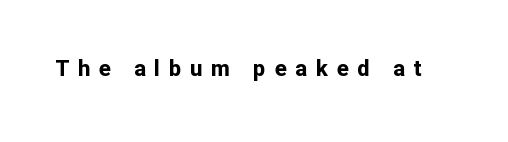
Unmarked baselines from the first word to the last. Does the weight exceed regular? Yes, all the way to bold. Vertical strokes here are truly vertical. Is the letter spacing exaggerated? Yes — the characters are pushed far apart.
